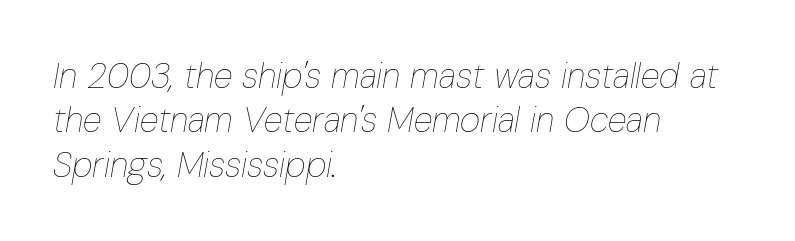
The image shows 35 px thin, condensed type, italic (leaning right); set left-aligned, normal line spacing (1.27x), normal letter spacing, not underlined; low stroke contrast and a medium x-height.
